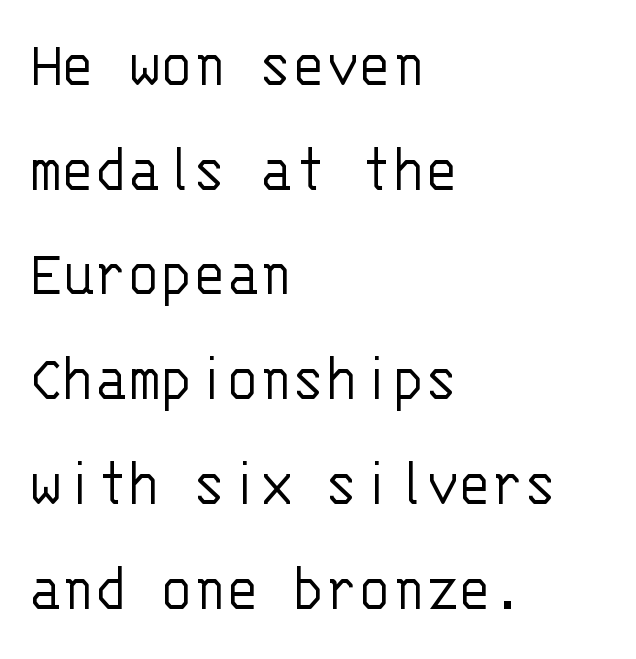
Is this a sans? Yes — the strokes have no serifs. Note the uniform advance width — an 'i' takes as much space as an 'm'. Quick note: not italic, upright. The space between consecutive lines is moderate. The lines in this sample share a left origin and differ only in where they stop.
